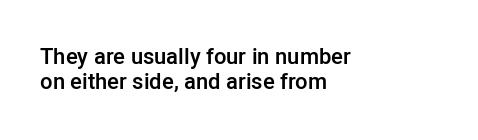
In terms of letterspacing, this is plain default setting. Leading: reduced. The lines in this sample share a left origin and differ only in where they stop. This sample uses an upright cut, with every glyph sitting square on the baseline. Lines of text with bare space underneath.
